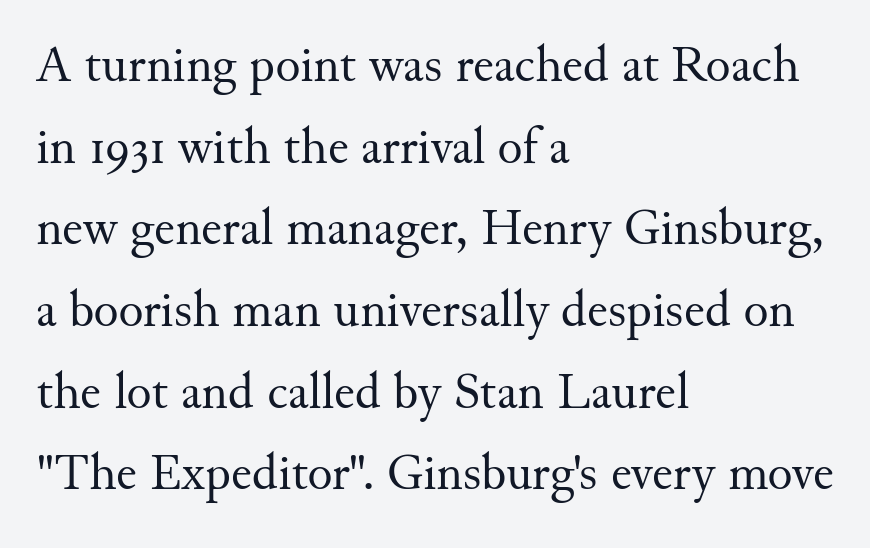
The image shows 52 px regular-weight serif type, upright; set left-aligned, normal line spacing (1.57x), normal letter spacing, not underlined; medium stroke contrast and a small x-height.
